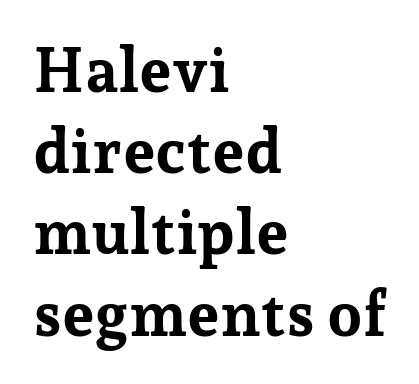
Q: Is the text bold? A: Yes.
Q: Is the text italic (slanted)? A: No, it is upright.
Q: Is the typeface a serif or a sans-serif typeface? A: Serif.
Q: Is the text underlined? A: No.
Q: How is the paragraph aligned? A: Left-aligned.
Q: Is the spacing between letters normal or unusually wide? A: Normal.
Q: Is the spacing between lines tight, normal or loose? A: Normal.
Q: Width (condensed, normal, or wide)? A: Normal.
Q: Stroke contrast? A: Low.
Q: x-height? A: Medium.
Q: Monospaced? A: No.
